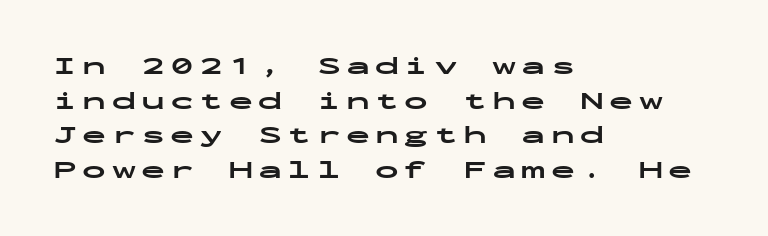
Q: Is the text bold? A: Yes.
Q: Is the text italic (slanted)? A: No, it is upright.
Q: Is the text underlined? A: No.
Q: How is the paragraph aligned? A: Left-aligned.
Q: Is the spacing between letters normal or unusually wide? A: Unusually wide.
Q: Is the spacing between lines tight, normal or loose? A: Normal.
